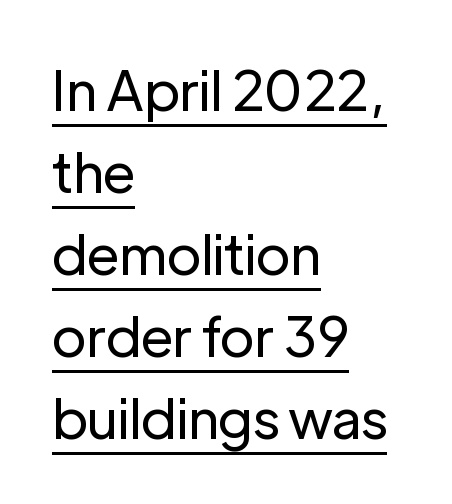
A baseline rule has been typeset under these characters. The typeface has the unassuming heft of standard copy or less. Type style note: lacks serifs. Letter spacing: default. Varying glyph widths throughout — classic text-font behaviour.
